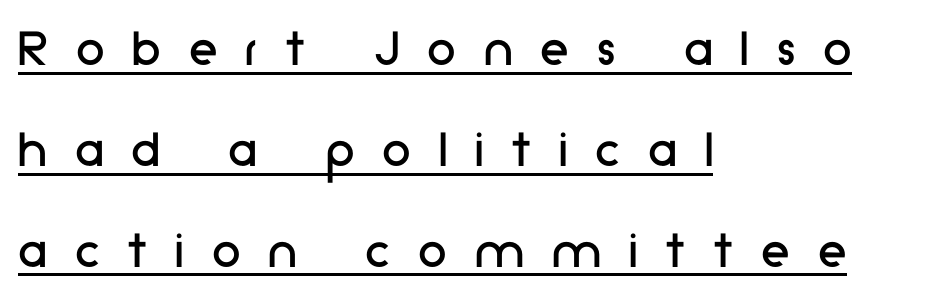
The image shows 58 px regular-weight sans-serif type, upright; set left-aligned, line spacing 1.74x, unusually wide letter spacing (+0.48 em), underlined; low stroke contrast and a medium x-height.
